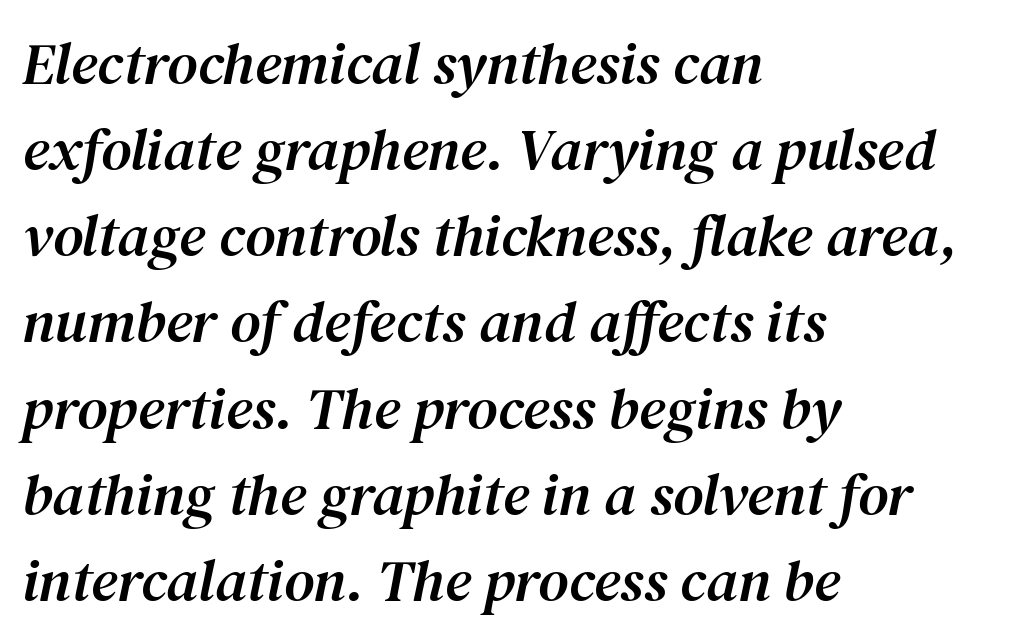
Nobody drew a line under any word here. Compared with typical paragraphs, the rows here are spaced about the same. Are there feet on the stems? There are — it's a serif. Looking at the ascenders, they clearly lean.
